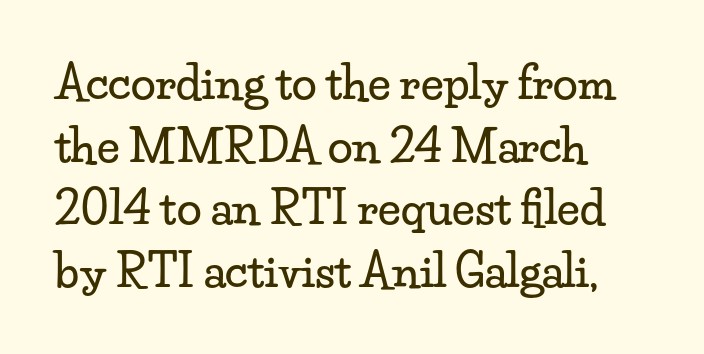
Q: Is the text italic (slanted)? A: No, it is upright.
Q: Is the typeface a serif or a sans-serif typeface? A: Serif.
Q: Is the text underlined? A: No.
Q: How is the paragraph aligned? A: Left-aligned.
Q: Is the spacing between letters normal or unusually wide? A: Normal.
Q: Is the spacing between lines tight, normal or loose? A: Normal.
Q: Width (condensed, normal, or wide)? A: Wide.
Q: Stroke contrast? A: Low.
Q: x-height? A: Small.
Q: Monospaced? A: No.
